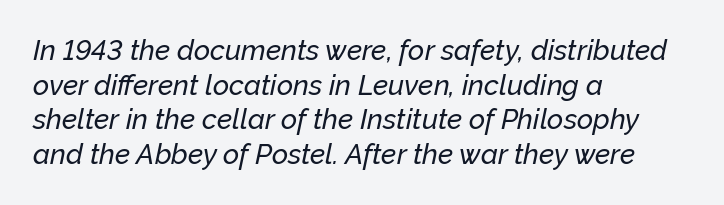
Italic? Definitely — the glyphs are oblique. Do the characters align in a grid? No, the font is proportional. The line texture is even and compact thanks to regular tracking. The foot of each line stays bare and open.
